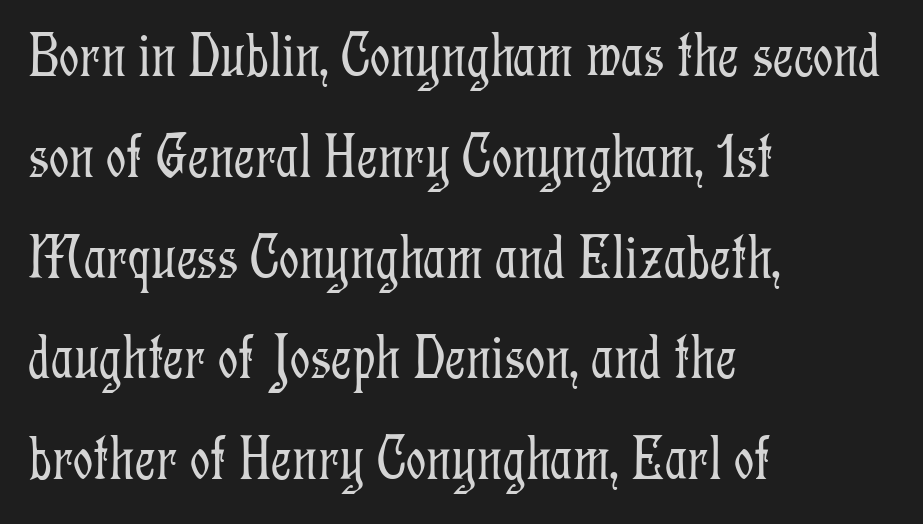
The image shows 63 px light, condensed serif type, upright; set left-aligned, normal line spacing (1.6x), normal letter spacing, not underlined; low stroke contrast and a medium x-height.
